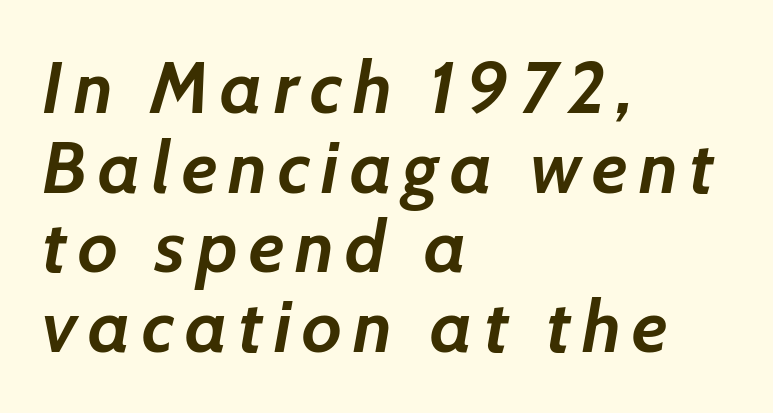
{"italic": "yes", "lean": "right", "slant_degrees": 7, "bold": "yes", "weight": "semibold", "width": "normal", "stroke_contrast": "low", "x_height": "medium", "monospaced": "no", "underline": "no", "align": "left", "line_spacing": "tight", "line_spacing_ratio": 1.09, "glyph_px": 73}
